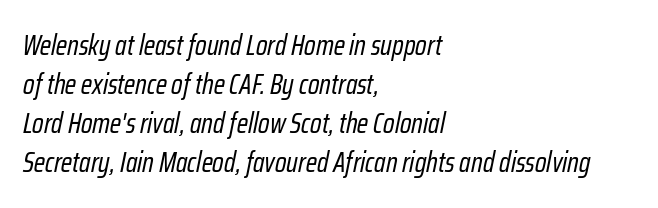
{"italic": "yes", "lean": "right", "slant_degrees": 12, "bold": "no", "weight": "regular", "width": "condensed", "stroke_contrast": "low", "x_height": "medium", "monospaced": "no", "underline": "no", "align": "left", "line_spacing": "normal", "line_spacing_ratio": 1.39, "letter_spacing": "normal", "letter_spacing_em": 0.0, "glyph_px": 28}
